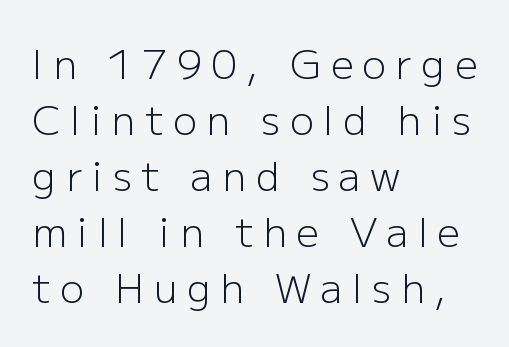
The image shows 40 px light sans-serif type, upright; set left-aligned, normal line spacing (1.4x), unusually wide letter spacing (+0.24 em), not underlined; low stroke contrast and a medium x-height.
